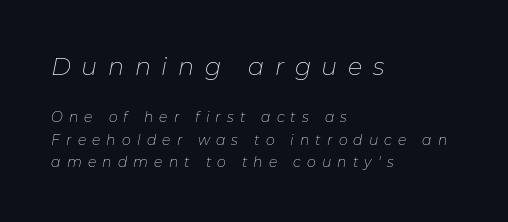
Q: Is the text bold? A: No.
Q: Is the text italic (slanted)? A: Yes, it leans right by about 11 degrees.
Q: Is the text underlined? A: No.
Q: How is the paragraph aligned? A: Left-aligned.
Q: Is the spacing between letters normal or unusually wide? A: Unusually wide.
Q: Is the spacing between lines tight, normal or loose? A: Normal.
Q: Which block of text is set in a larger size, the first (top) or the second (bottom)? A: The first (top) one.
